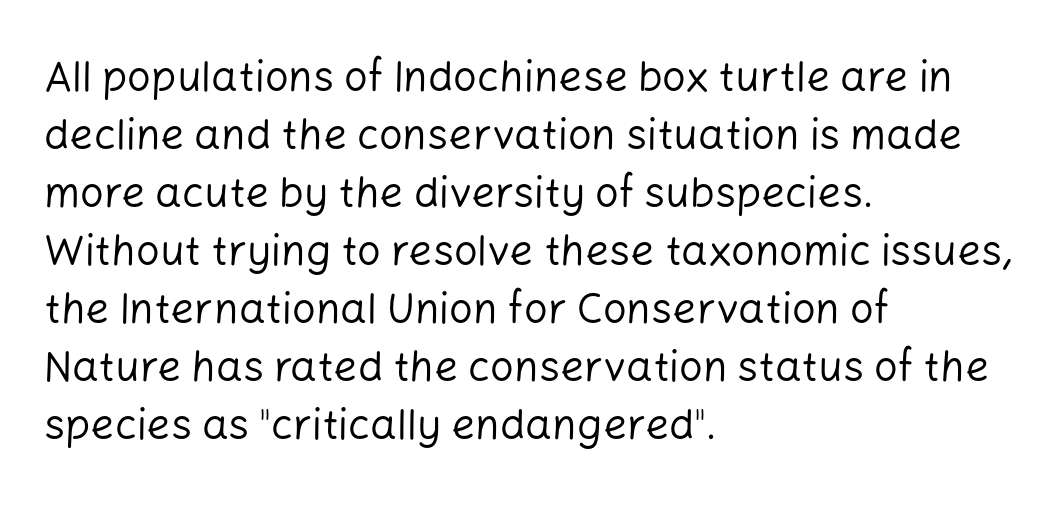
{"serif": "no", "italic": "no", "bold": "no", "weight": "regular", "width": "normal", "stroke_contrast": "low", "x_height": "medium", "monospaced": "no", "underline": "no", "align": "left", "line_spacing": "normal", "line_spacing_ratio": 1.38, "letter_spacing": "normal", "letter_spacing_em": 0.0, "glyph_px": 42}
